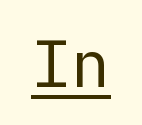
{"serif": "no", "italic": "no", "bold": "no", "weight": "regular", "width": "normal", "stroke_contrast": "low", "x_height": "medium", "underline": "yes", "letter_spacing": "normal", "letter_spacing_em": 0.0, "glyph_px": 66}
